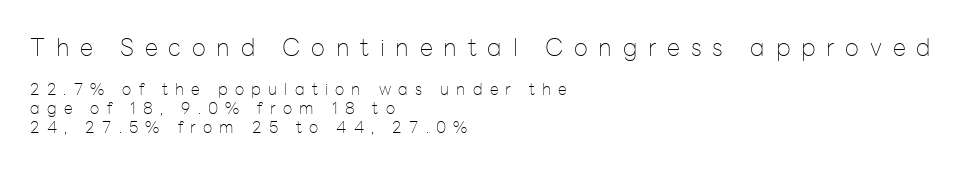
{"italic": "no", "bold": "no", "underline": "no", "align": "left", "line_spacing_ratio": 1.2, "letter_spacing": "wide", "letter_spacing_em": 0.45, "larger_block": "first", "size_ratio": 1.5, "glyph_px": 24}
